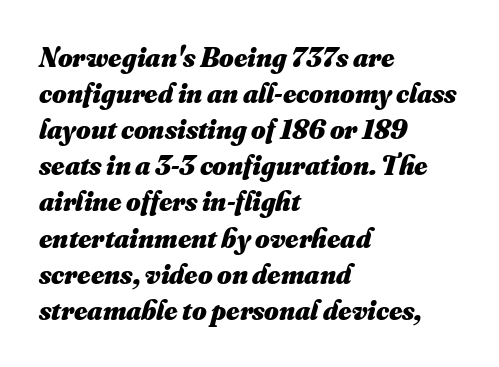
The image shows 28 px heavy type; set left-aligned, normal line spacing (1.29x), normal letter spacing, not underlined; medium stroke contrast and a small x-height.
